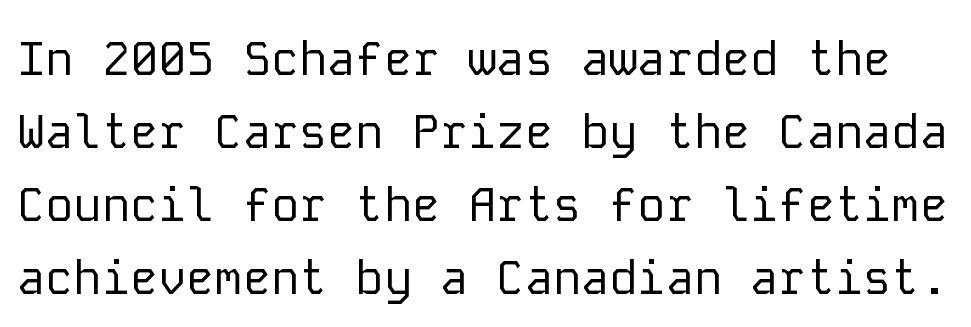
{"serif": "no", "italic": "no", "bold": "no", "weight": "regular", "width": "normal", "stroke_contrast": "low", "x_height": "medium", "monospaced": "yes", "underline": "no", "line_spacing": "normal", "line_spacing_ratio": 1.55, "letter_spacing": "normal", "letter_spacing_em": 0.0, "glyph_px": 47}
